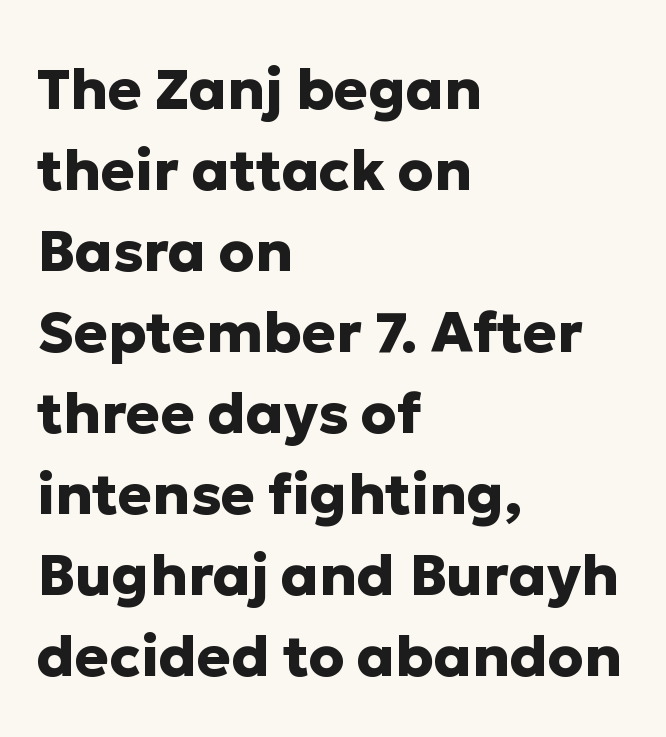
Q: Is the text bold? A: Yes.
Q: Is the text italic (slanted)? A: No, it is upright.
Q: Is the typeface a serif or a sans-serif typeface? A: Sans-serif.
Q: Is the text underlined? A: No.
Q: How is the paragraph aligned? A: Left-aligned.
Q: Is the spacing between letters normal or unusually wide? A: Normal.
Q: Is the spacing between lines tight, normal or loose? A: Normal.
Q: Width (condensed, normal, or wide)? A: Normal.
Q: Stroke contrast? A: Low.
Q: x-height? A: Medium.
Q: Monospaced? A: No.
